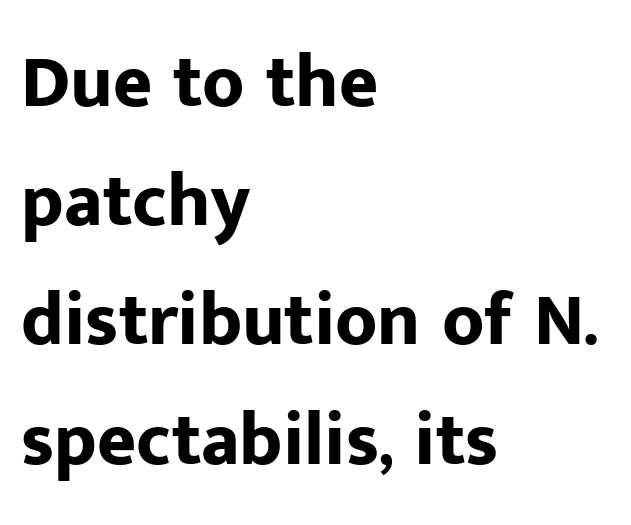
Regarding serifs, this sample does without them. Do the characters align in a grid? No, the font is proportional. The rendering uses a moderate line-height, typical for paragraphs. In terms of posture, this sample is upright.
